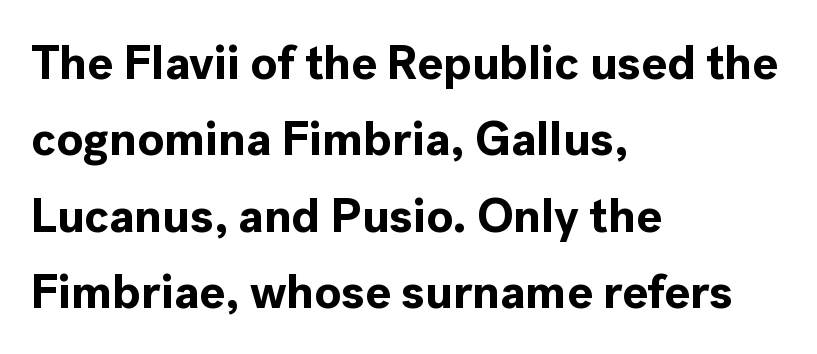
Spacing verdict: proportional, widths tailored to each character. Honestly, there is no underline to notice here at all. If you measured baseline to baseline, you'd find a middling distance. Horizontally, the lines are justified to the leading edge only.
